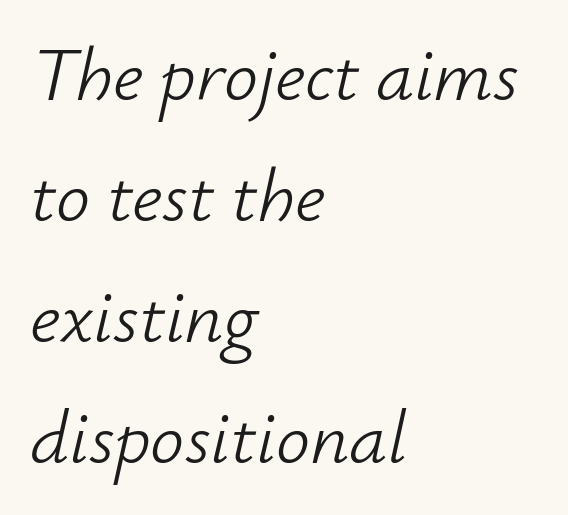
{"italic": "yes", "lean": "right", "slant_degrees": 12, "bold": "no", "weight": "light", "width": "normal", "stroke_contrast": "low", "x_height": "small", "monospaced": "no", "underline": "no", "align": "left", "line_spacing": "normal", "line_spacing_ratio": 1.59, "letter_spacing": "normal", "letter_spacing_em": 0.0, "glyph_px": 76}
